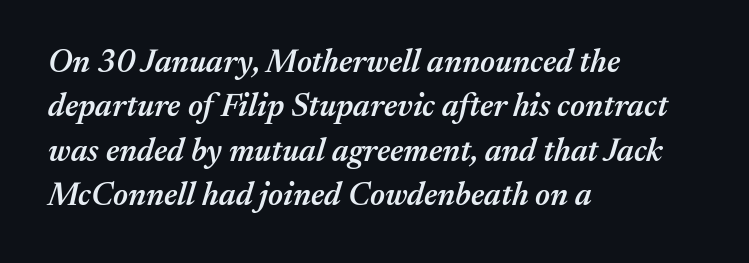
The image shows 32 px semibold type, italic (leaning right); set left-aligned, normal line spacing (1.39x), normal letter spacing, not underlined; medium stroke contrast and a medium x-height.
